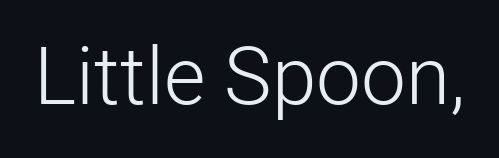
The image shows 80 px light sans-serif type, upright; set normal letter spacing, not underlined; low stroke contrast and a medium x-height.
